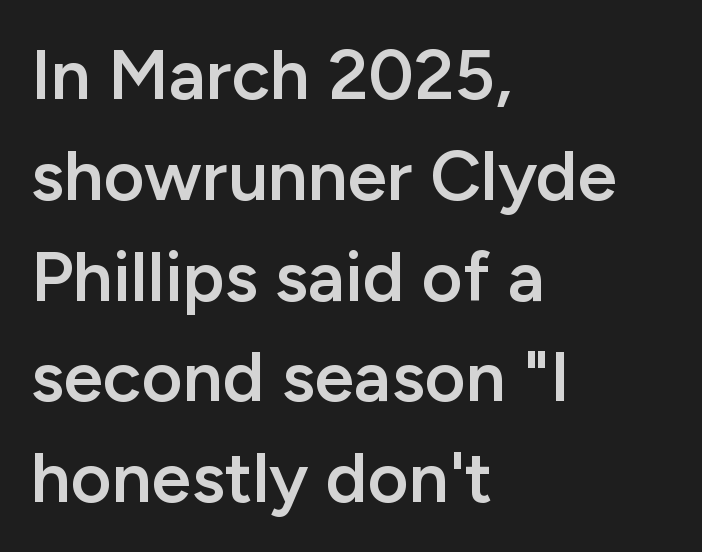
{"serif": "no", "italic": "no", "bold": "semi", "weight": "semibold", "width": "normal", "stroke_contrast": "low", "x_height": "medium", "monospaced": "no", "underline": "no", "align": "left", "line_spacing": "normal", "line_spacing_ratio": 1.42, "letter_spacing": "normal", "letter_spacing_em": 0.0, "glyph_px": 71}
